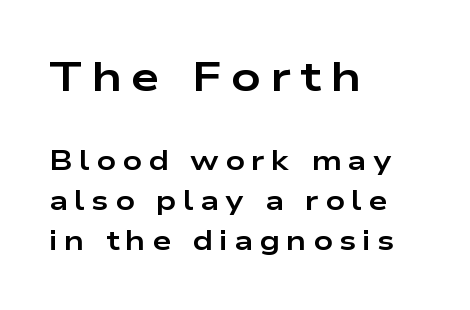
{"serif": "no", "italic": "no", "bold": "yes", "weight": "bold", "width": "wide", "stroke_contrast": "low", "x_height": "medium", "monospaced": "no", "underline": "no", "align": "left", "line_spacing": "normal", "line_spacing_ratio": 1.48, "letter_spacing": "wide", "letter_spacing_em": 0.23, "larger_block": "first", "size_ratio": 1.52, "glyph_px": 41}
